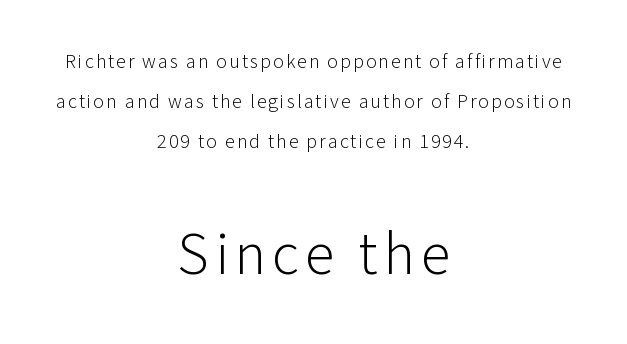
Q: Is the text bold? A: No.
Q: Is the text italic (slanted)? A: No, it is upright.
Q: Is the typeface a serif or a sans-serif typeface? A: Sans-serif.
Q: Is the text underlined? A: No.
Q: How is the paragraph aligned? A: Centered.
Q: Is the spacing between lines tight, normal or loose? A: Loose.
Q: Which block of text is set in a larger size, the first (top) or the second (bottom)? A: The second (bottom) one.
Q: Width (condensed, normal, or wide)? A: Normal.
Q: Stroke contrast? A: Low.
Q: x-height? A: Medium.
Q: Monospaced? A: No.
